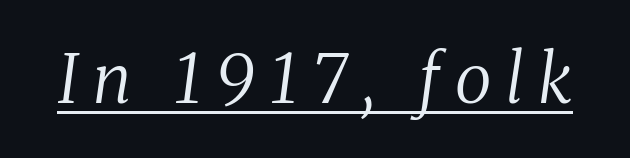
Q: Is the text bold? A: No.
Q: Is the text italic (slanted)? A: Yes, it leans right by about 8 degrees.
Q: Is the typeface a serif or a sans-serif typeface? A: Serif.
Q: Is the text underlined? A: Yes.
Q: Is the spacing between letters normal or unusually wide? A: Unusually wide.
Q: Width (condensed, normal, or wide)? A: Normal.
Q: Stroke contrast? A: Medium.
Q: x-height? A: Medium.
Q: Monospaced? A: No.
